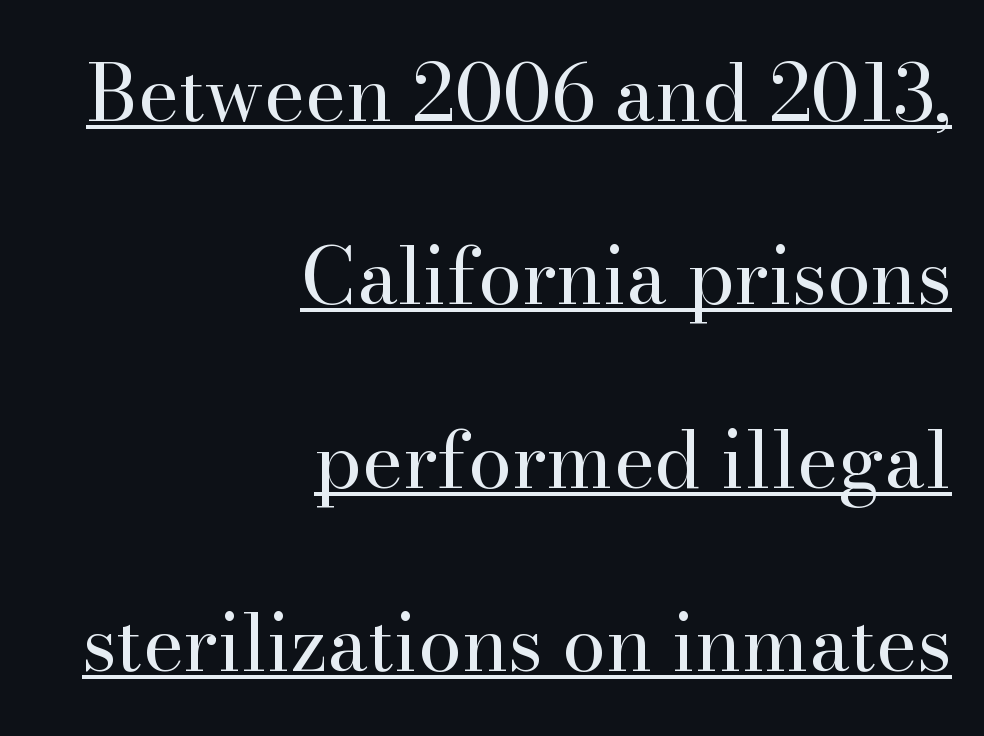
No extra ink here — the face is not bold. This is serif lettering, the kind often seen in printed books. The specimen includes a rule beneath the text block's lines. There is no visible air inserted between adjacent glyphs. A typesetter would call this proportional, since set widths differ per character.
